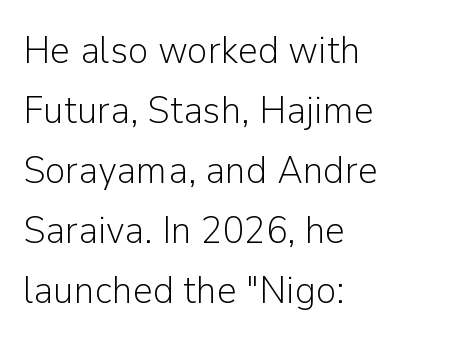
Q: Is the text bold? A: No.
Q: Is the text italic (slanted)? A: No, it is upright.
Q: Is the typeface a serif or a sans-serif typeface? A: Sans-serif.
Q: Is the text underlined? A: No.
Q: How is the paragraph aligned? A: Left-aligned.
Q: Is the spacing between letters normal or unusually wide? A: Normal.
Q: Is the spacing between lines tight, normal or loose? A: Normal.
Q: Width (condensed, normal, or wide)? A: Normal.
Q: Stroke contrast? A: Low.
Q: x-height? A: Medium.
Q: Monospaced? A: No.
